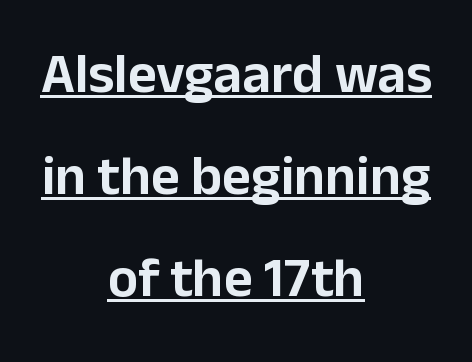
This sample uses a sans-serif face. Honestly, the letter spacing is just normal — you wouldn't notice it. Descenders here cross a horizontal rule under the line. Character widths vary here, with narrow letters taking less room than wide ones.
